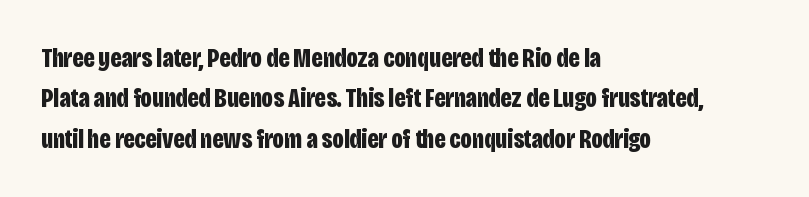
{"italic": "no", "bold": "yes", "underline": "no", "align": "left", "line_spacing": "normal", "line_spacing_ratio": 1.5, "letter_spacing": "normal", "letter_spacing_em": 0.0, "glyph_px": 27}
